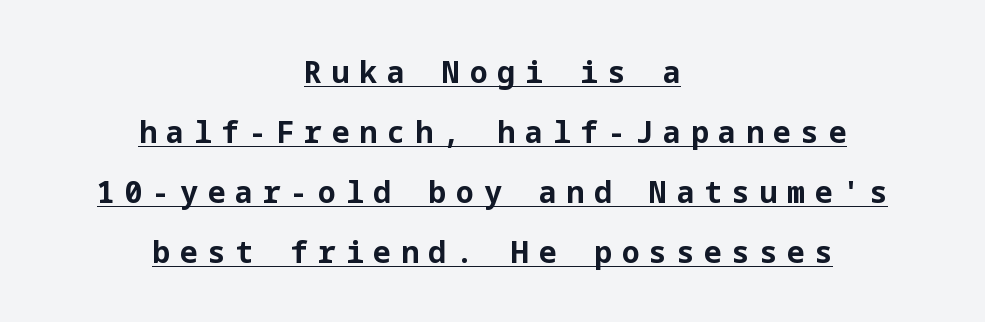
The block of text is sparse from top to bottom, with ample space between rows. Strong, thick strokes mark this as bold type. Between one letter and the next there's a generous, obvious gap. Italic: no, the glyphs are upright roman.
